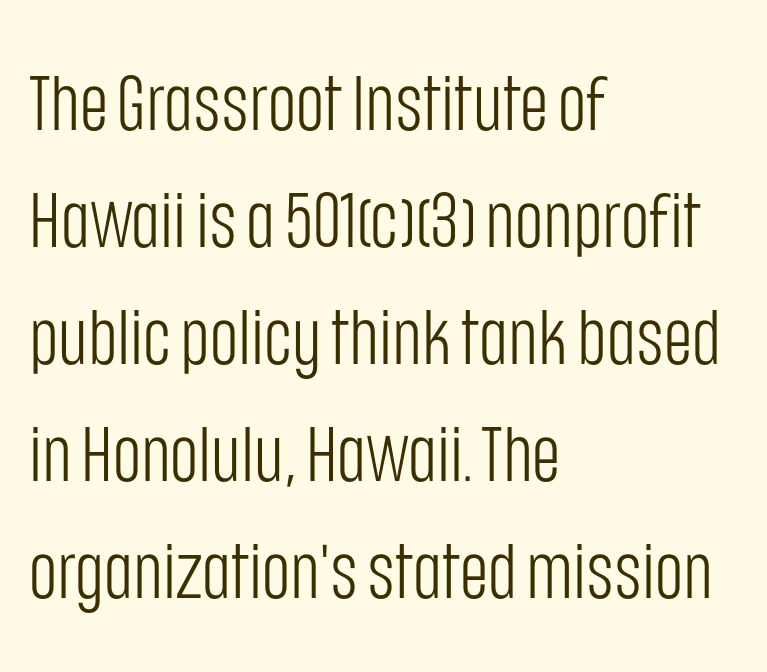
Q: Is the text bold? A: No.
Q: Is the text italic (slanted)? A: No, it is upright.
Q: Is the typeface a serif or a sans-serif typeface? A: Sans-serif.
Q: Is the text underlined? A: No.
Q: How is the paragraph aligned? A: Left-aligned.
Q: Is the spacing between letters normal or unusually wide? A: Normal.
Q: Is the spacing between lines tight, normal or loose? A: Normal.
Q: Width (condensed, normal, or wide)? A: Condensed.
Q: Stroke contrast? A: Low.
Q: x-height? A: Large.
Q: Monospaced? A: No.
